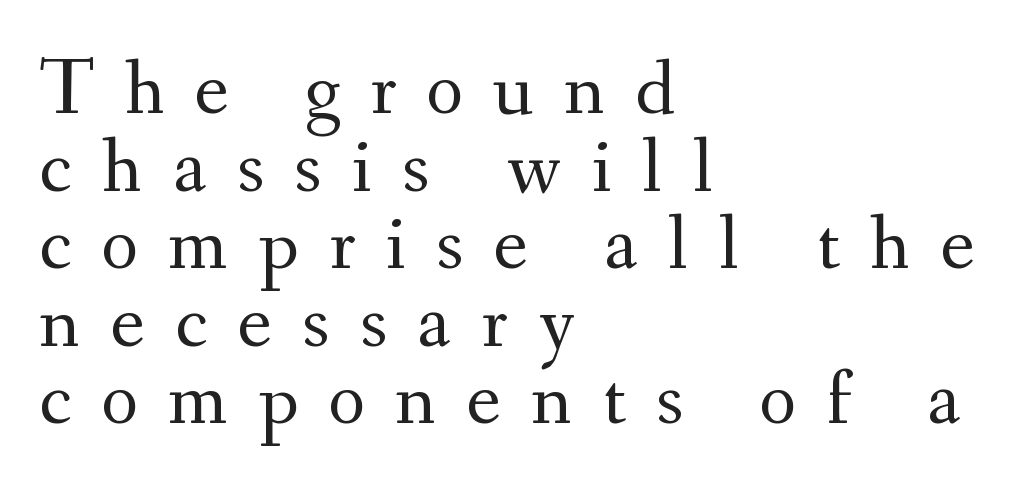
{"serif": "yes", "italic": "no", "bold": "no", "weight": "regular", "width": "normal", "stroke_contrast": "medium", "x_height": "small", "monospaced": "no", "underline": "no", "align": "left", "line_spacing": "tight", "line_spacing_ratio": 0.97, "letter_spacing": "wide", "letter_spacing_em": 0.38, "glyph_px": 80}
